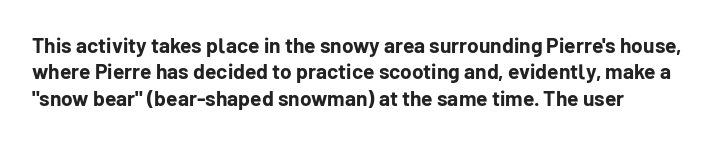
The image shows 21 px bold type, upright; set normal line spacing (1.26x), normal letter spacing, not underlined.
